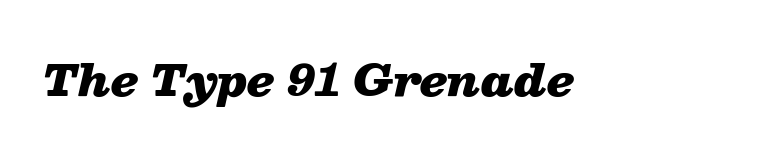
The font is running at its bold setting. The letters are slanted; this is an italic face. Tracking here is standard; glyphs follow each other at the usual distance. A bare baseline throughout the passage. These lines are rendered in a variable-pitch font.
